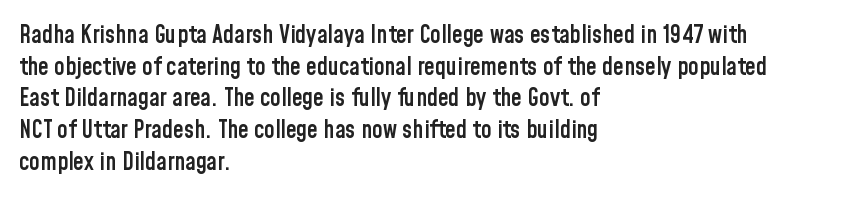
The image shows 24 px text type, upright; set left-aligned, normal line spacing (1.32x), normal letter spacing, not underlined.
